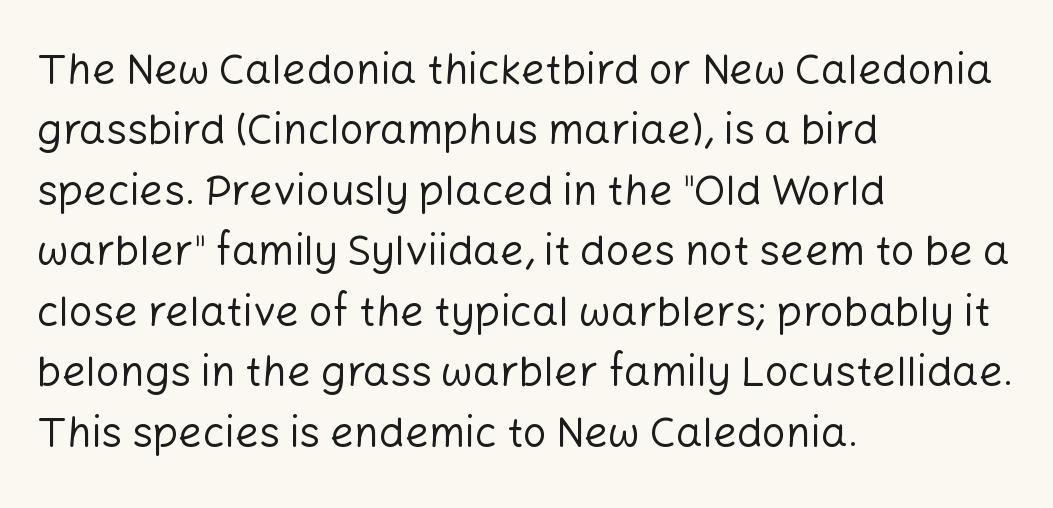
Q: Is the text bold? A: No.
Q: Is the text italic (slanted)? A: No, it is upright.
Q: Is the typeface a serif or a sans-serif typeface? A: Sans-serif.
Q: Is the text underlined? A: No.
Q: How is the paragraph aligned? A: Left-aligned.
Q: Is the spacing between letters normal or unusually wide? A: Normal.
Q: Is the spacing between lines tight, normal or loose? A: Normal.
Q: Width (condensed, normal, or wide)? A: Normal.
Q: Stroke contrast? A: Low.
Q: x-height? A: Medium.
Q: Monospaced? A: No.
